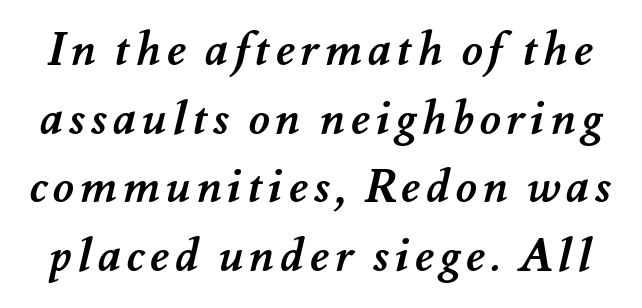
The font is running at its bold setting. The rendering uses a moderate line-height, typical for paragraphs. A clean baseline with only descenders dipping below it. Varying glyph widths throughout — classic text-font behaviour.
